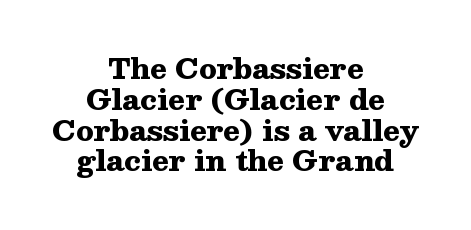
The specimen omits any rule beneath the text block's lines. Here the designer chose a conventional face with non-uniform glyph widths. Default kerning and tracking; the words read as compact shapes. Is this a sans? No — the strokes have serifs. Italic: no, the glyphs are upright roman. Caption: bold face, heavy strokes.
